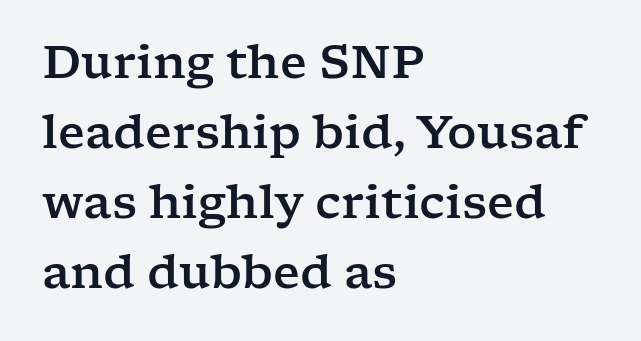
The image shows 46 px wide serif type, upright; set left-aligned, normal line spacing (1.52x), normal letter spacing, not underlined; low stroke contrast and a medium x-height.
